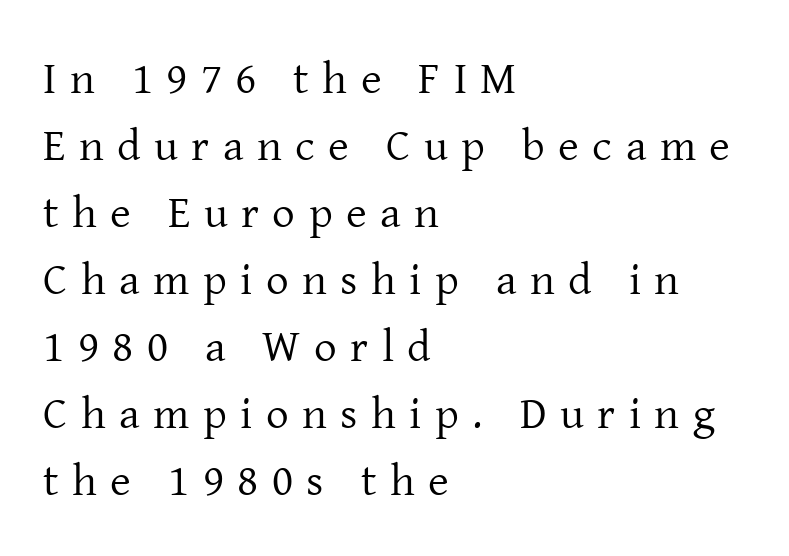
The setting favours the left margin, as ordinary paragraphs usually do. Compared with typical body copy, the letter spacing here is much looser. Character widths vary here, with narrow letters taking less room than wide ones. The specimen omits any rule beneath the text block's lines. Stems here are at most as thick as an everyday book face. Posture: vertical.
